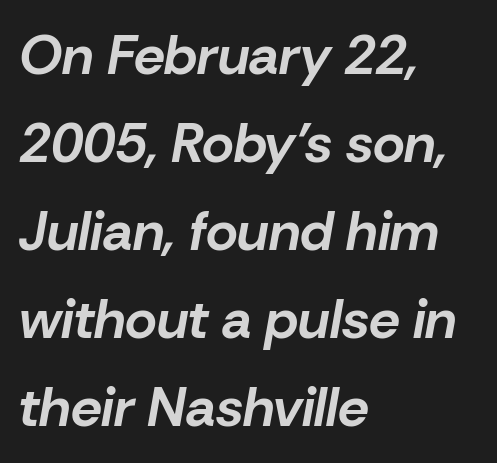
Q: Is the text bold? A: Yes.
Q: Is the text italic (slanted)? A: Yes, it leans right by about 10 degrees.
Q: Is the text underlined? A: No.
Q: How is the paragraph aligned? A: Left-aligned.
Q: Is the spacing between letters normal or unusually wide? A: Normal.
Q: Is the spacing between lines tight, normal or loose? A: Normal.
Q: Width (condensed, normal, or wide)? A: Normal.
Q: Stroke contrast? A: Low.
Q: x-height? A: Medium.
Q: Monospaced? A: No.
